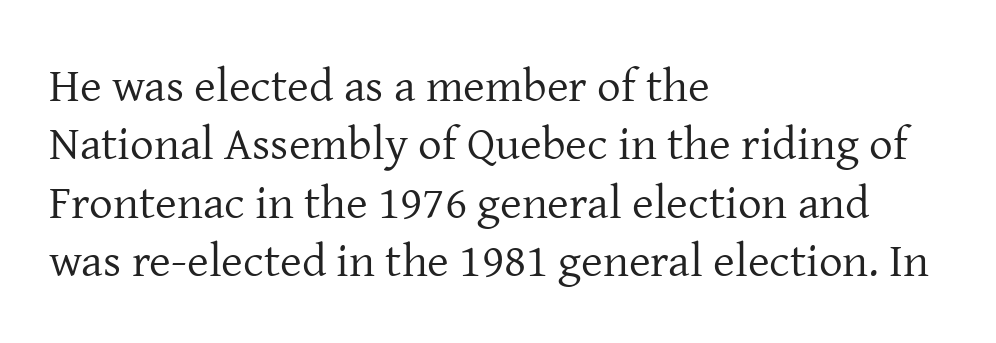
{"serif": "yes", "italic": "no", "bold": "no", "weight": "regular", "width": "normal", "stroke_contrast": "low", "x_height": "medium", "monospaced": "no", "underline": "no", "align": "left", "line_spacing_ratio": 1.24, "letter_spacing": "normal", "letter_spacing_em": 0.0, "glyph_px": 47}
